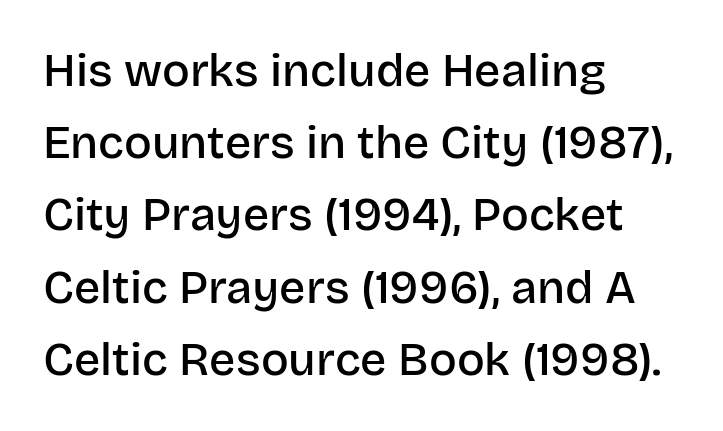
The image shows 46 px semibold sans-serif type, upright; set left-aligned, normal line spacing (1.57x), normal letter spacing, not underlined; low stroke contrast and a large x-height.
